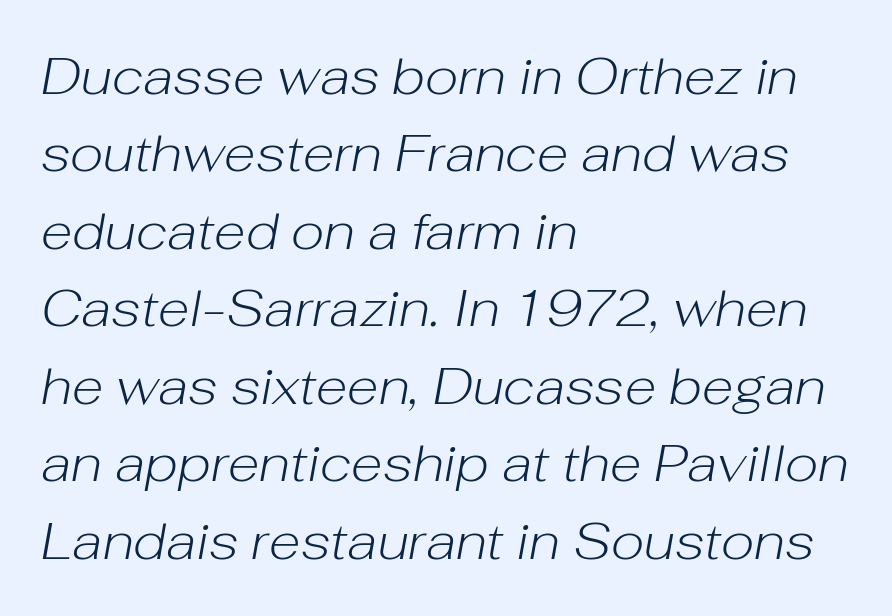
The image shows 52 px light type, italic (leaning right); set left-aligned, normal line spacing (1.49x), normal letter spacing, not underlined; low stroke contrast and a medium x-height.
